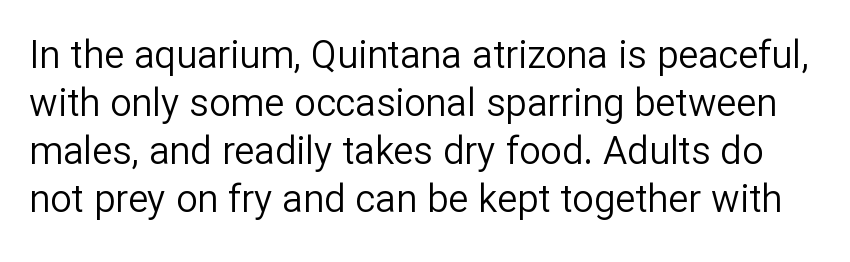
Q: Is the text bold? A: No.
Q: Is the text italic (slanted)? A: No, it is upright.
Q: Is the typeface a serif or a sans-serif typeface? A: Sans-serif.
Q: Is the text underlined? A: No.
Q: Is the spacing between letters normal or unusually wide? A: Normal.
Q: Is the spacing between lines tight, normal or loose? A: Normal.
Q: Width (condensed, normal, or wide)? A: Normal.
Q: Stroke contrast? A: Low.
Q: x-height? A: Medium.
Q: Monospaced? A: No.
